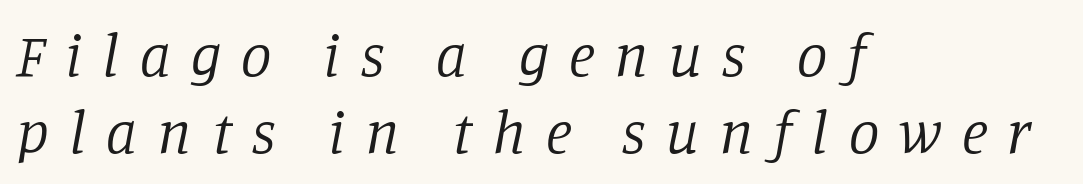
The image shows 61 px regular-weight serif type, italic (leaning right); set left-aligned, normal line spacing (1.26x), unusually wide letter spacing (+0.33 em), not underlined; low stroke contrast and a large x-height.
